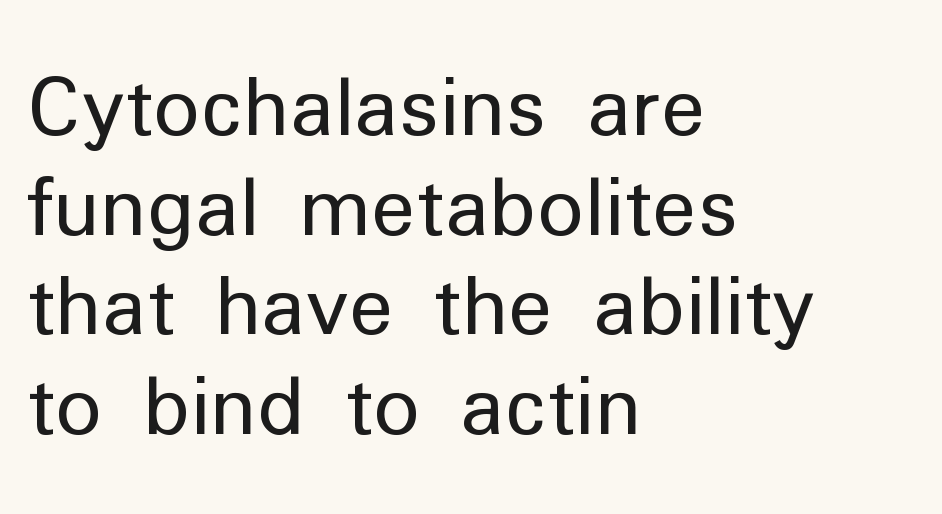
Q: Is the text bold? A: No.
Q: Is the text italic (slanted)? A: No, it is upright.
Q: Is the typeface a serif or a sans-serif typeface? A: Sans-serif.
Q: Is the text underlined? A: No.
Q: How is the paragraph aligned? A: Left-aligned.
Q: Is the spacing between letters normal or unusually wide? A: Normal.
Q: Is the spacing between lines tight, normal or loose? A: Normal.
Q: Width (condensed, normal, or wide)? A: Normal.
Q: Stroke contrast? A: Low.
Q: x-height? A: Medium.
Q: Monospaced? A: No.
